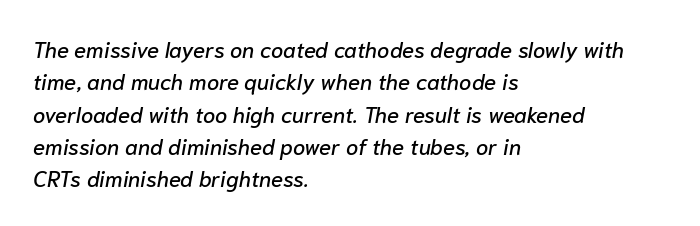
{"italic": "yes", "lean": "right", "slant_degrees": 10, "underline": "no", "align": "left", "line_spacing": "normal", "line_spacing_ratio": 1.47, "letter_spacing": "normal", "letter_spacing_em": 0.0, "glyph_px": 22}
